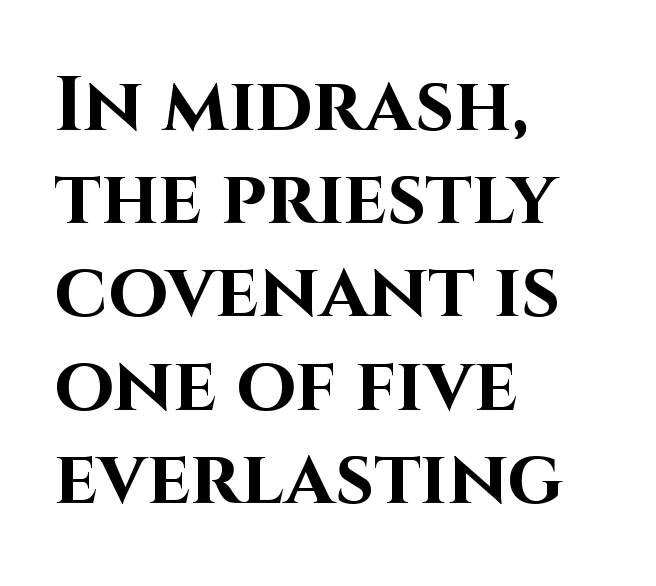
The image shows 77 px bold sans-serif type, upright; set left-aligned, line spacing 1.21x, normal letter spacing, not underlined; high stroke contrast and a large x-height.
